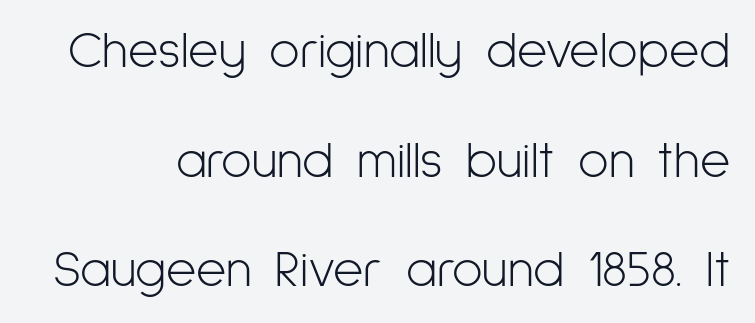
Look at the tracking — it's just the regular setting, nothing added. This sample trades compactness for vertical openness between lines. The typography opts for an upright posture over an oblique one. Check under the words: just untouched page. Do the characters align in a grid? No, the font is proportional. The type family on display is of the sans-serif kind.
